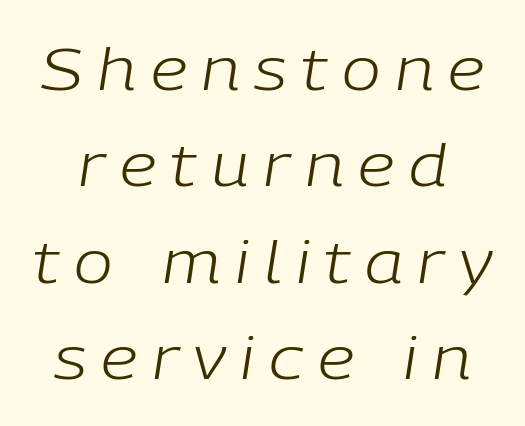
Q: Is the text bold? A: No.
Q: Is the text italic (slanted)? A: Yes, it leans right by about 9 degrees.
Q: Is the text underlined? A: No.
Q: Is the spacing between letters normal or unusually wide? A: Unusually wide.
Q: Is the spacing between lines tight, normal or loose? A: Normal.
Q: Width (condensed, normal, or wide)? A: Normal.
Q: Stroke contrast? A: Low.
Q: x-height? A: Medium.
Q: Monospaced? A: No.
